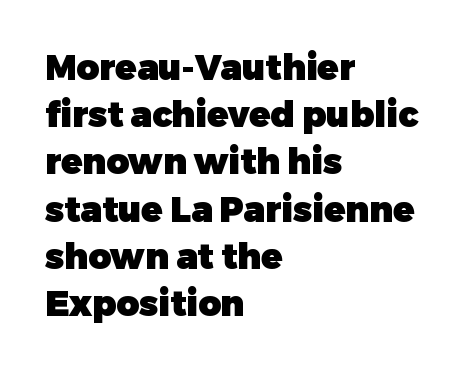
Lines of text with bare space underneath. Looks like regular typesetting: each glyph gets only the width it needs. If you drew a ruler down the left edge, every line would touch it. The line-height multiplier appears to be the usual default. I'd describe the lettering as bold — thick and assertive.
